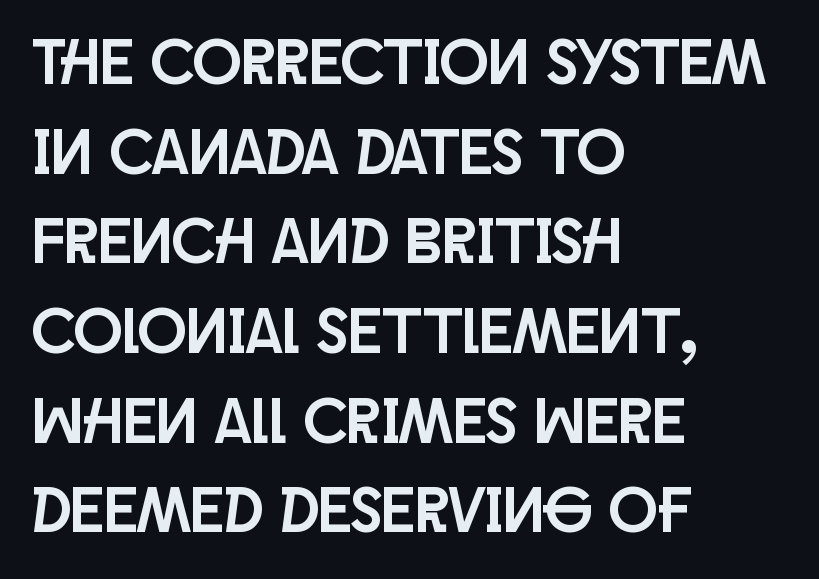
{"serif": "no", "italic": "no", "width": "condensed", "stroke_contrast": "low", "x_height": "large", "monospaced": "no", "underline": "no", "align": "left", "line_spacing": "normal", "line_spacing_ratio": 1.38, "letter_spacing": "normal", "letter_spacing_em": 0.0, "glyph_px": 65}
